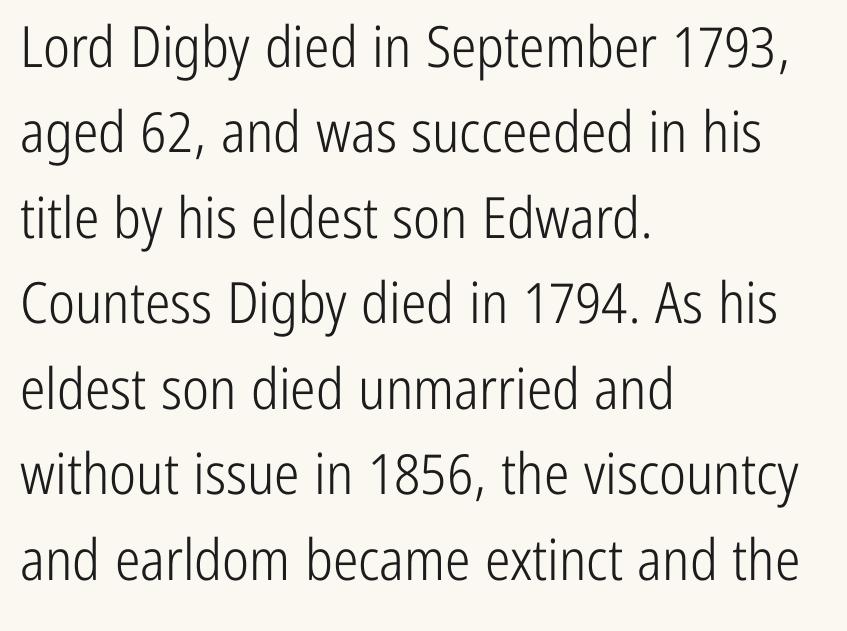
{"serif": "no", "italic": "no", "bold": "no", "weight": "light", "width": "condensed", "stroke_contrast": "low", "x_height": "medium", "monospaced": "no", "underline": "no", "align": "left", "line_spacing": "normal", "line_spacing_ratio": 1.5, "letter_spacing": "normal", "letter_spacing_em": 0.0, "glyph_px": 57}
